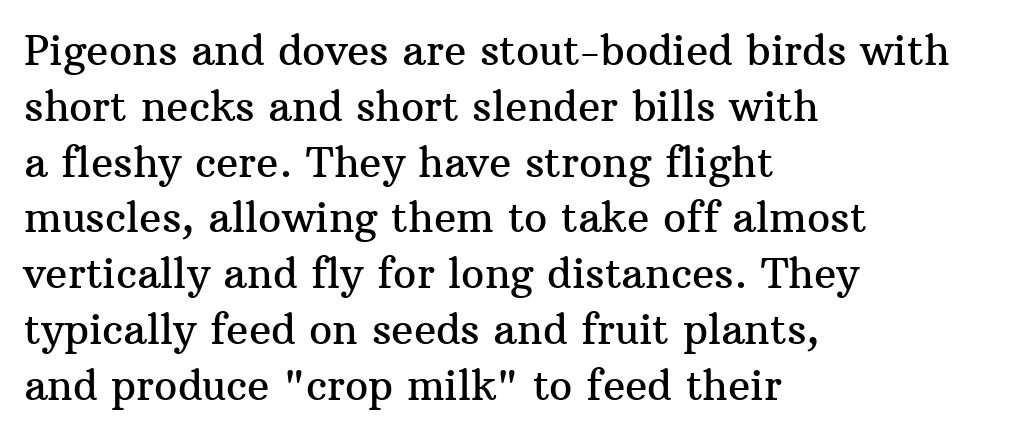
The string is rendered with underlining switched off. These lines are rendered in a variable-pitch font. Look at the tracking — it's just the regular setting, nothing added. The axis of the letterforms is exactly vertical. Caption: multi-line text, flush left, ragged right. Students, observe: this is what conventionally led text looks like.
